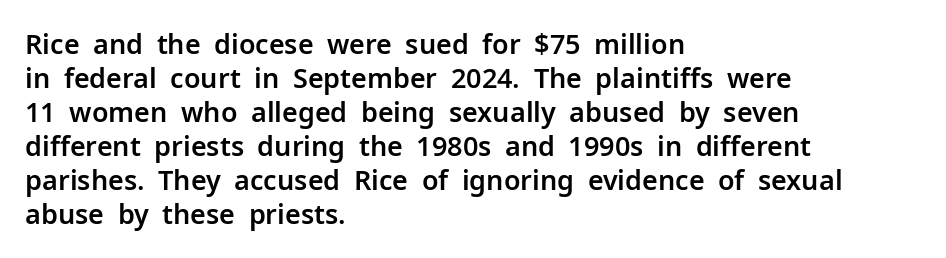
{"italic": "no", "underline": "no", "align": "left", "line_spacing": "normal", "line_spacing_ratio": 1.26, "letter_spacing": "normal", "letter_spacing_em": 0.0, "glyph_px": 27}
